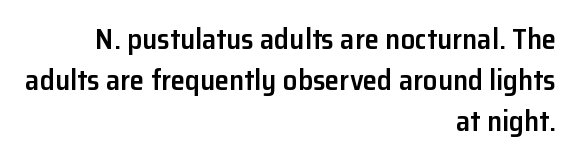
The image shows 29 px semibold sans-serif type, upright; set right-aligned, normal line spacing (1.42x), normal letter spacing, not underlined; low stroke contrast and a medium x-height.
